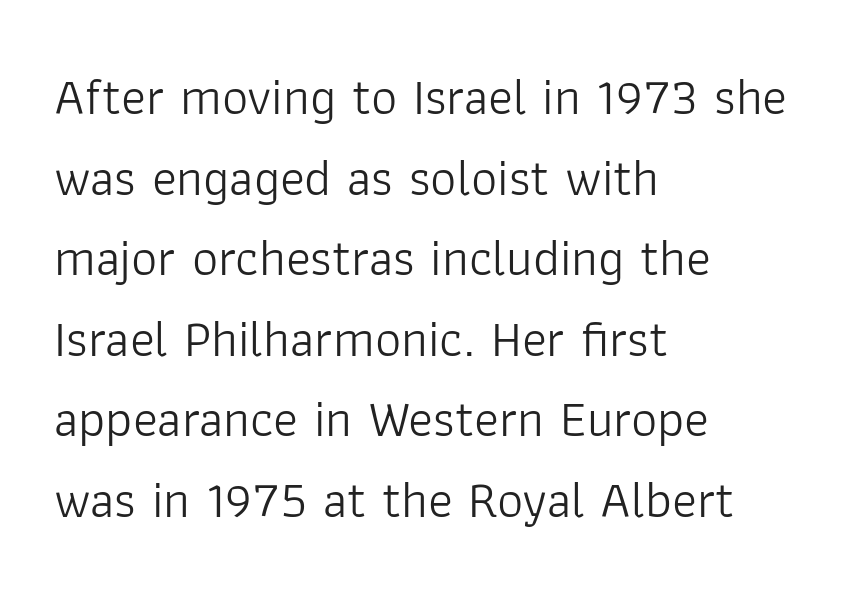
The image shows 52 px light sans-serif type, upright; set left-aligned, normal line spacing (1.55x), normal letter spacing, not underlined; low stroke contrast and a medium x-height.
